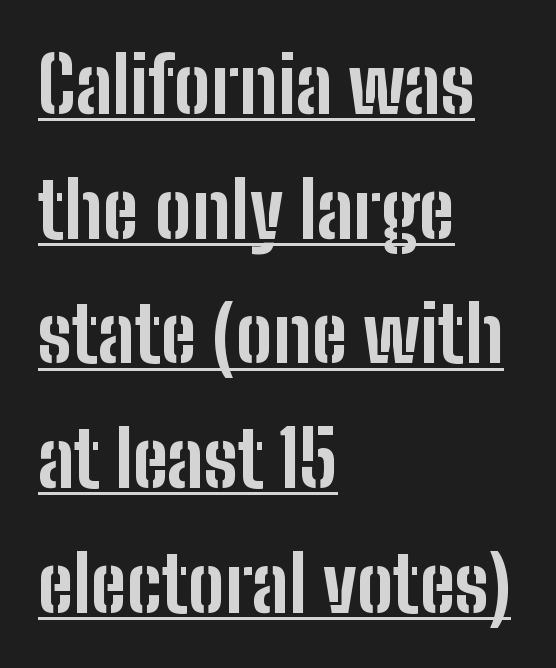
The image shows 77 px bold, condensed sans-serif type, upright; set left-aligned, normal line spacing (1.62x), normal letter spacing, underlined; low stroke contrast and a medium x-height.
